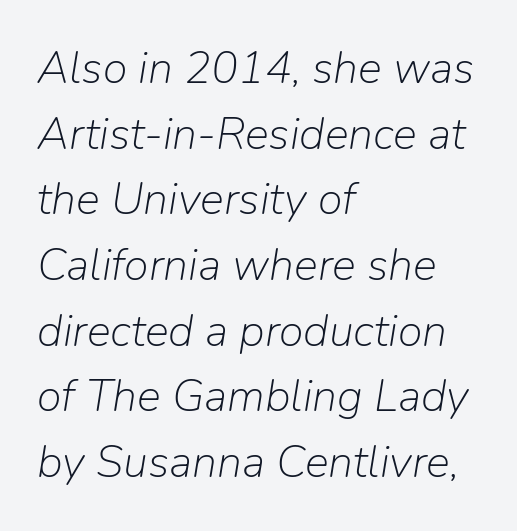
{"italic": "yes", "lean": "right", "slant_degrees": 9, "bold": "no", "weight": "light", "width": "normal", "stroke_contrast": "low", "x_height": "medium", "monospaced": "no", "underline": "no", "align": "left", "line_spacing": "normal", "line_spacing_ratio": 1.46, "letter_spacing": "normal", "letter_spacing_em": 0.0, "glyph_px": 45}
